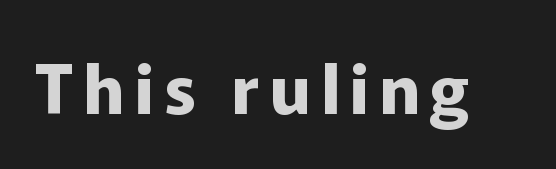
Q: Is the text bold? A: Yes.
Q: Is the text italic (slanted)? A: No, it is upright.
Q: Is the typeface a serif or a sans-serif typeface? A: Sans-serif.
Q: Is the text underlined? A: No.
Q: Width (condensed, normal, or wide)? A: Normal.
Q: Stroke contrast? A: Low.
Q: x-height? A: Medium.
Q: Monospaced? A: No.
